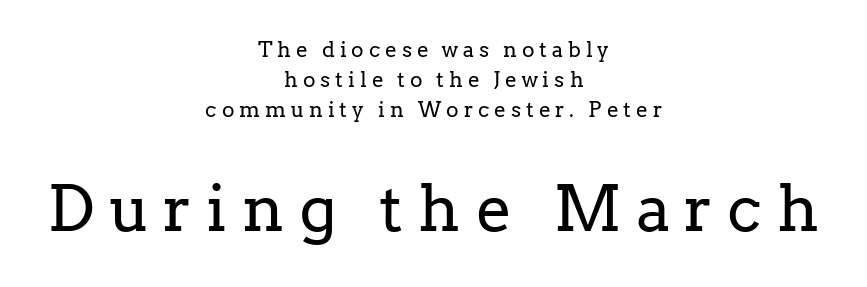
{"serif": "yes", "italic": "no", "bold": "no", "weight": "regular", "width": "normal", "stroke_contrast": "low", "x_height": "medium", "monospaced": "no", "underline": "no", "align": "center", "line_spacing": "normal", "line_spacing_ratio": 1.42, "letter_spacing": "wide", "letter_spacing_em": 0.24, "larger_block": "second", "size_ratio": 3.05, "glyph_px": 64}
